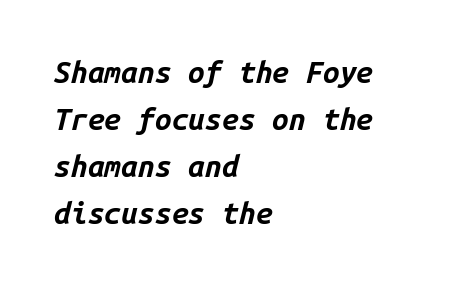
The letters are slanted; this is an italic face. Summary of weight: heavy, a full bold. The passage shown stacks its lines at a standard gap. The paragraph shown leans on its left margin.
